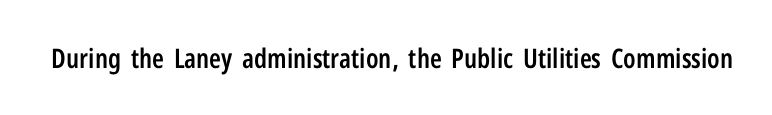
The image shows 27 px text type, upright; set normal letter spacing, not underlined.
